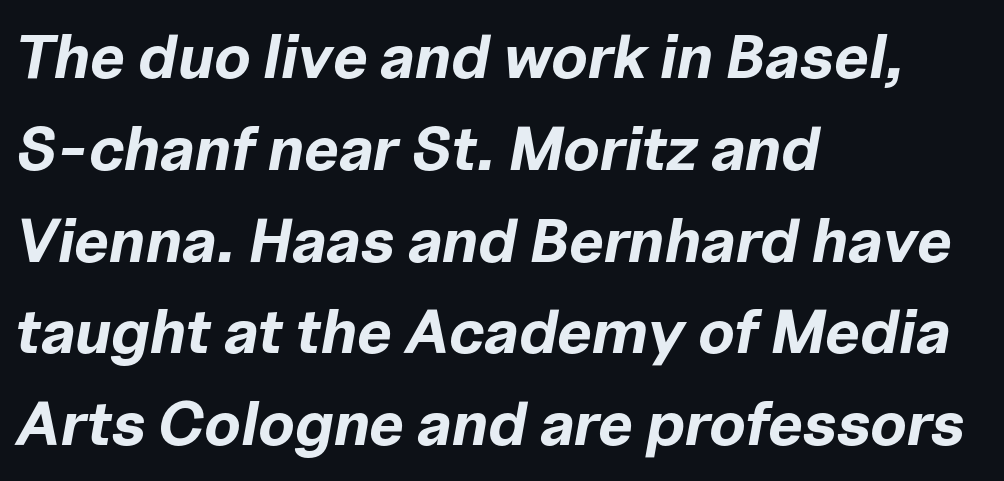
Q: Is the text bold? A: Yes.
Q: Is the text italic (slanted)? A: Yes, it leans right by about 10 degrees.
Q: Is the text underlined? A: No.
Q: How is the paragraph aligned? A: Left-aligned.
Q: Is the spacing between letters normal or unusually wide? A: Normal.
Q: Is the spacing between lines tight, normal or loose? A: Normal.
Q: Width (condensed, normal, or wide)? A: Normal.
Q: Stroke contrast? A: Low.
Q: x-height? A: Medium.
Q: Monospaced? A: No.
